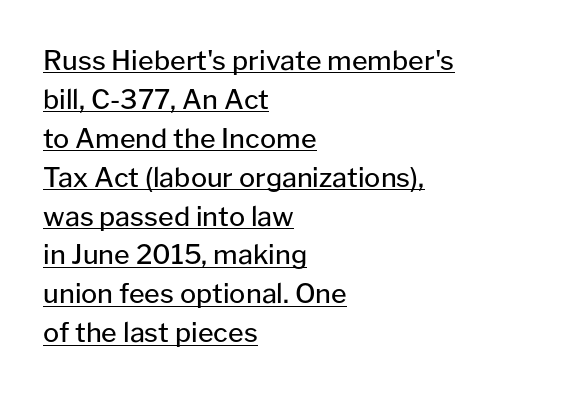
Style check: upright. How would I describe the line gaps? Plain and ordinary. This rendering uses left alignment, leaving the right contour irregular. The typeface has the unassuming heft of standard copy or less. The rendered words wear a rule along their underside. Does extra space separate the letters? No, they use regular spacing.
